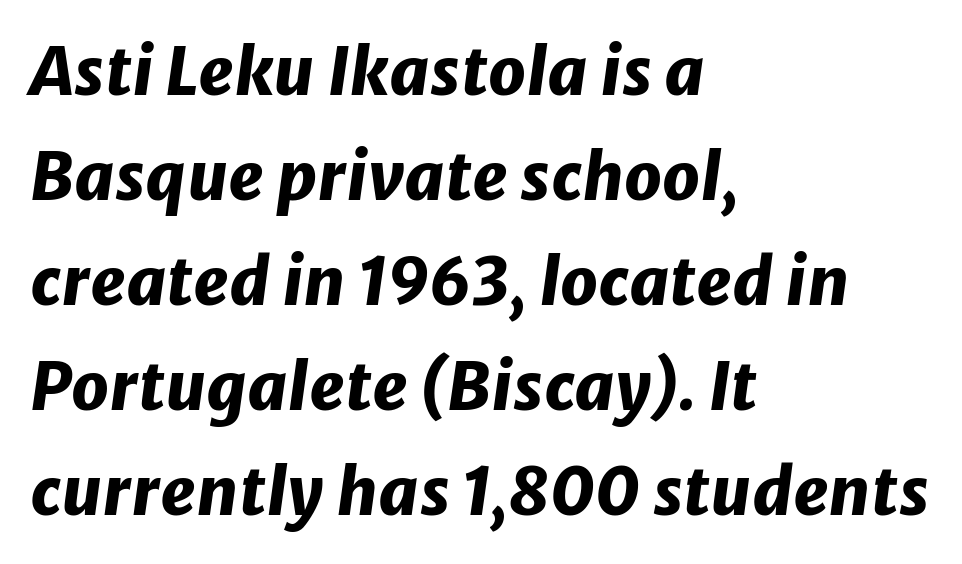
Q: Is the text bold? A: Yes.
Q: Is the text italic (slanted)? A: Yes, it leans right by about 8 degrees.
Q: Is the text underlined? A: No.
Q: How is the paragraph aligned? A: Left-aligned.
Q: Is the spacing between letters normal or unusually wide? A: Normal.
Q: Is the spacing between lines tight, normal or loose? A: Normal.
Q: Width (condensed, normal, or wide)? A: Normal.
Q: Stroke contrast? A: Low.
Q: x-height? A: Medium.
Q: Monospaced? A: No.
